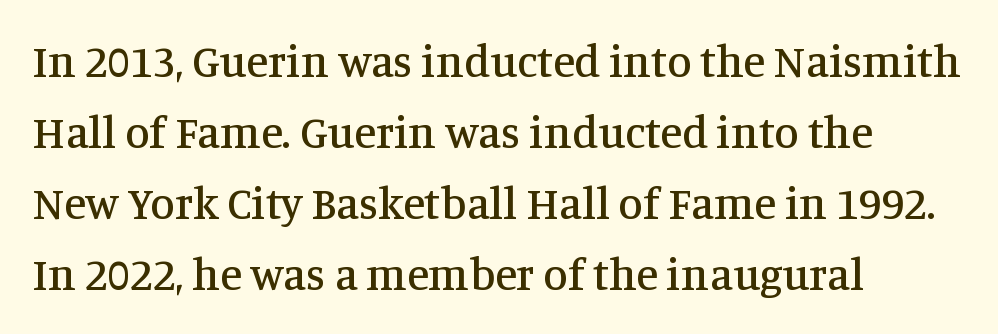
The image shows 45 px serif type, upright; set left-aligned, normal line spacing (1.58x), normal letter spacing, not underlined; medium stroke contrast and a large x-height.
